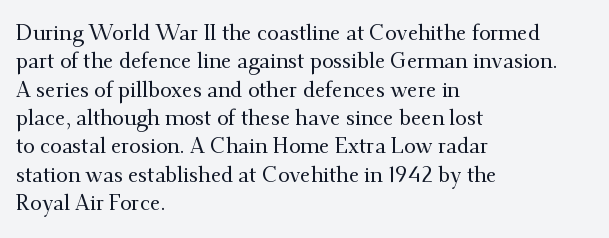
{"italic": "no", "underline": "no", "align": "left", "line_spacing": "normal", "line_spacing_ratio": 1.35, "letter_spacing": "normal", "letter_spacing_em": 0.0, "glyph_px": 21}
